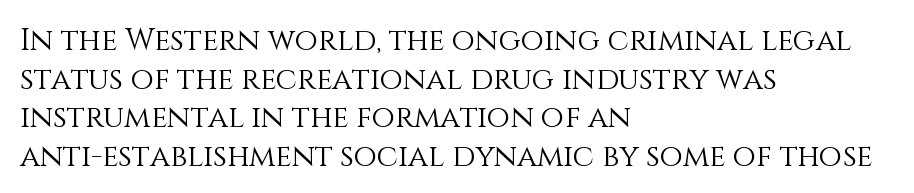
When letters stand straight like this, we call the style roman or upright. A clean baseline with only descenders dipping below it. The face used here is proportionally spaced, like ordinary book or web type. A typesetter would call this leading conventional body-copy spacing.
